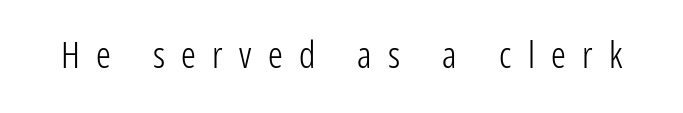
The image shows 37 px light, condensed sans-serif type, upright; set unusually wide letter spacing (+0.44 em), not underlined; low stroke contrast and a medium x-height.
